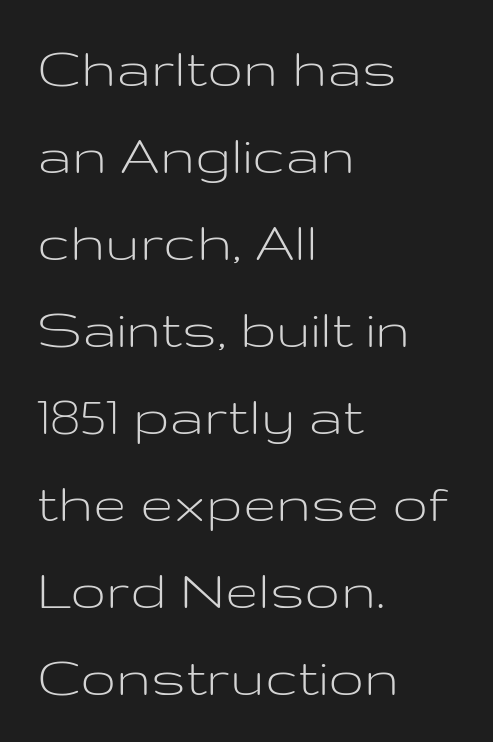
Underlining? Definitely not there. The lettering holds an erect, upright posture throughout. The leading is moderate, giving the passage an even texture. Glyph-to-glyph distance matches everyday printed text. Every row of glyphs begins at an identical x-position on the left.
